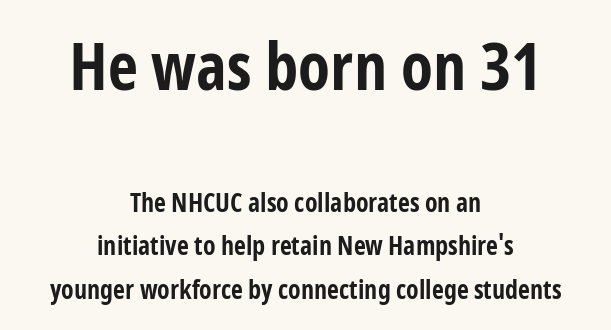
Descender tails drop into unmarked territory. Typeset on center — no edge is straight. Nobody touched the tracking dial on this one. The letters advance in unequal steps, a hallmark of proportional type. A sans-serif font was chosen for this passage. Reading top to bottom, the characters get smaller at the block break.
